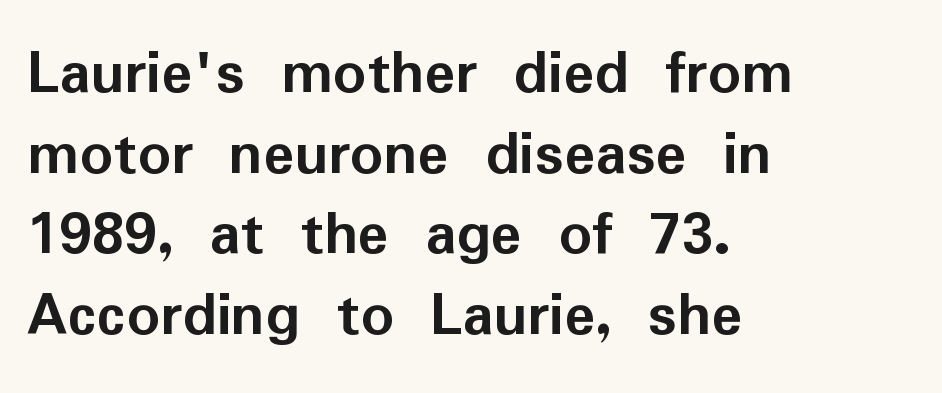
{"serif": "no", "italic": "no", "bold": "yes", "weight": "semibold", "width": "normal", "stroke_contrast": "low", "x_height": "medium", "monospaced": "no", "underline": "no", "align": "left", "line_spacing_ratio": 1.24, "letter_spacing": "normal", "letter_spacing_em": 0.0, "glyph_px": 65}
